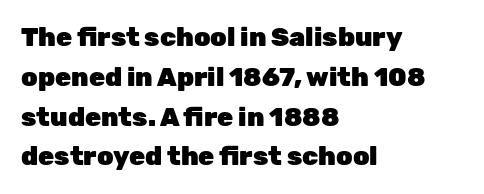
Q: Is the text bold? A: Yes.
Q: Is the text italic (slanted)? A: No, it is upright.
Q: Is the text underlined? A: No.
Q: How is the paragraph aligned? A: Left-aligned.
Q: Is the spacing between letters normal or unusually wide? A: Normal.
Q: Is the spacing between lines tight, normal or loose? A: Normal.
